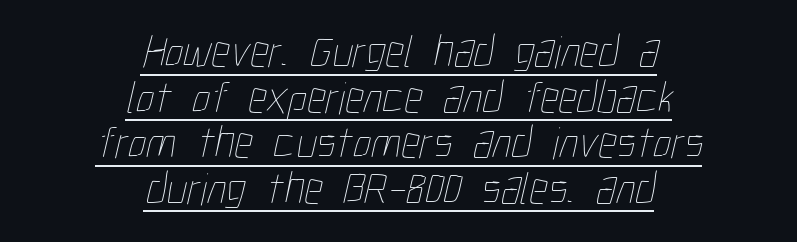
Q: Is the text bold? A: No.
Q: Is the text underlined? A: Yes.
Q: How is the paragraph aligned? A: Centered.
Q: Is the spacing between letters normal or unusually wide? A: Normal.
Q: Is the spacing between lines tight, normal or loose? A: Tight.
Q: Width (condensed, normal, or wide)? A: Condensed.
Q: Stroke contrast? A: Low.
Q: x-height? A: Medium.
Q: Monospaced? A: No.
